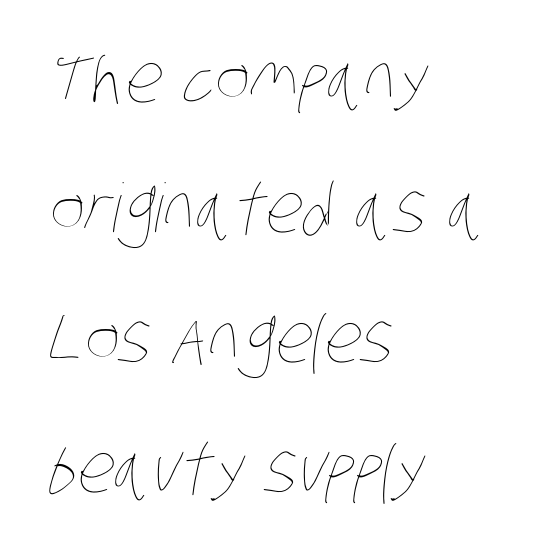
The image shows 67 px thin, condensed type; set left-aligned, loose line spacing (1.94x), normal letter spacing, not underlined; low stroke contrast and a large x-height.
